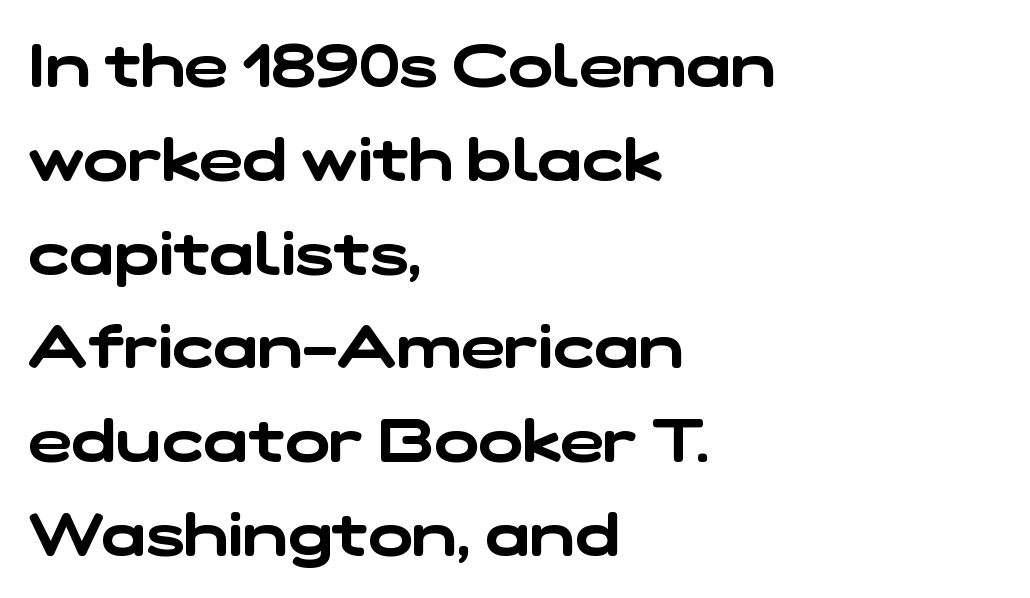
Q: Is the typeface a serif or a sans-serif typeface? A: Sans-serif.
Q: Is the text underlined? A: No.
Q: How is the paragraph aligned? A: Left-aligned.
Q: Is the spacing between letters normal or unusually wide? A: Normal.
Q: Is the spacing between lines tight, normal or loose? A: Normal.
Q: Width (condensed, normal, or wide)? A: Wide.
Q: Stroke contrast? A: Low.
Q: x-height? A: Medium.
Q: Monospaced? A: No.
